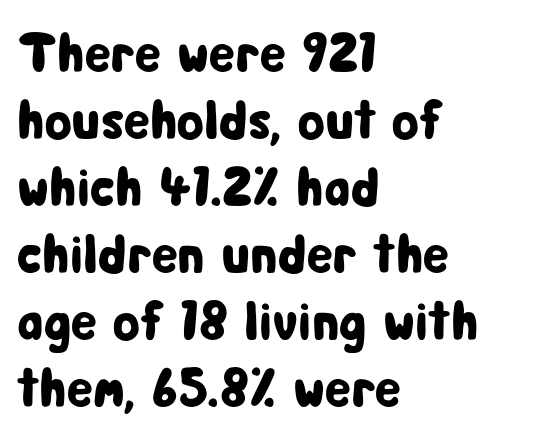
The image shows 55 px condensed sans-serif type, upright; set left-aligned, line spacing 1.22x, normal letter spacing, not underlined; low stroke contrast and a medium x-height.
